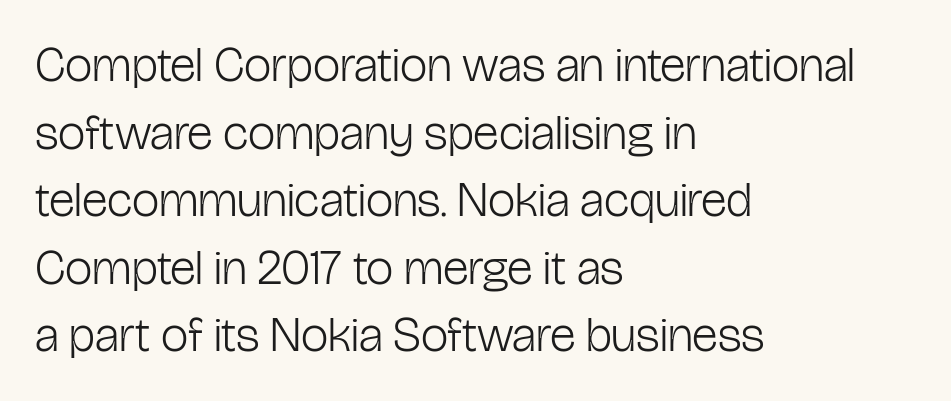
The image shows 49 px light, condensed sans-serif type, upright; set left-aligned, normal line spacing (1.38x), normal letter spacing, not underlined; low stroke contrast and a medium x-height.
